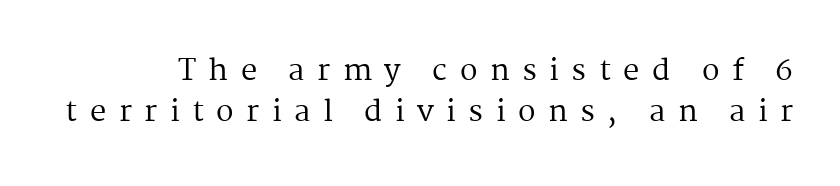
The rendering uses natural spacing where letterforms have individual widths. The glyphs in this specimen are seriffed. Descenders hang freely into open space. Caption: face not bold, strokes unweighted.
